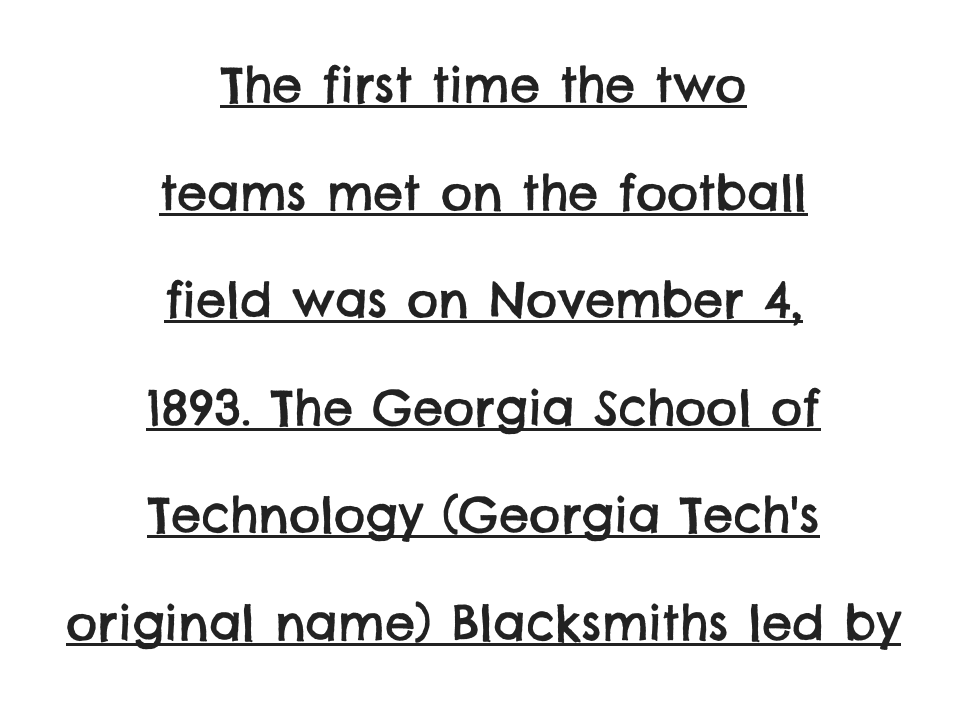
Q: Is the typeface a serif or a sans-serif typeface? A: Sans-serif.
Q: Is the text underlined? A: Yes.
Q: How is the paragraph aligned? A: Centered.
Q: Is the spacing between letters normal or unusually wide? A: Normal.
Q: Is the spacing between lines tight, normal or loose? A: Loose.
Q: Width (condensed, normal, or wide)? A: Normal.
Q: Stroke contrast? A: Low.
Q: x-height? A: Large.
Q: Monospaced? A: No.
